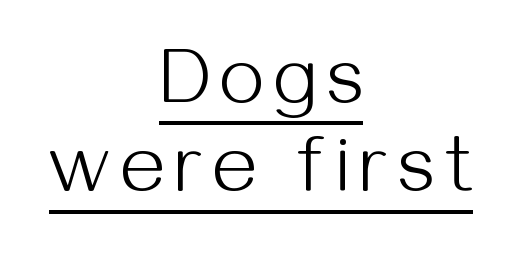
Horizontal bands of white between lines are thin slivers. Is there an underline? Yes — a line sits under the letters. Character widths vary here, with narrow letters taking less room than wide ones. Italic? Not at all — the glyphs are vertical.
